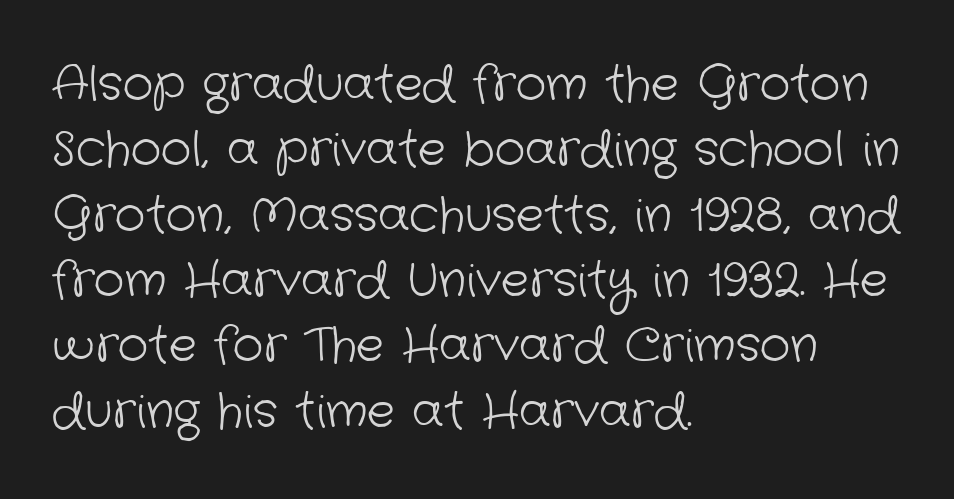
The image shows 47 px light sans-serif type; set left-aligned, normal line spacing (1.39x), normal letter spacing, not underlined; low stroke contrast and a medium x-height.
